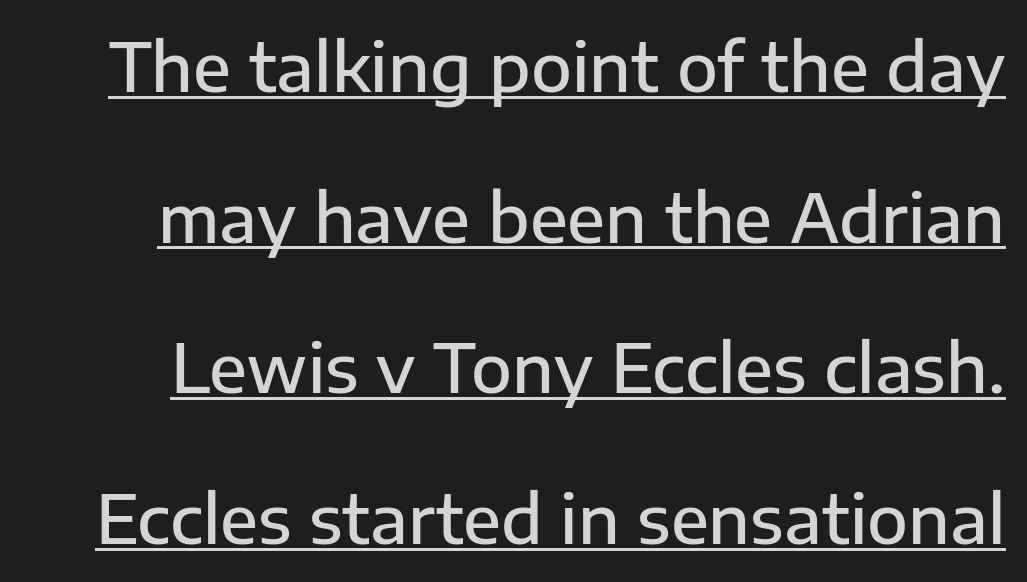
Think of a printed novel: that variable character pitch is what you see here. Weight check: semibold — heavier than regular, not quite bold. Tracking here is standard; glyphs follow each other at the usual distance. Is this a sans? Yes — the strokes have no serifs. Like a heading marked for emphasis, these lines bear an underscore. Style check: upright.
